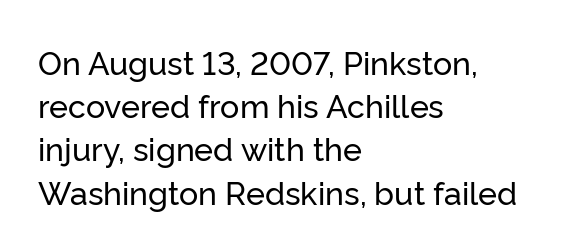
{"serif": "no", "italic": "no", "width": "normal", "stroke_contrast": "low", "x_height": "medium", "monospaced": "no", "underline": "no", "align": "left", "line_spacing": "normal", "line_spacing_ratio": 1.35, "letter_spacing": "normal", "letter_spacing_em": 0.0, "glyph_px": 32}
